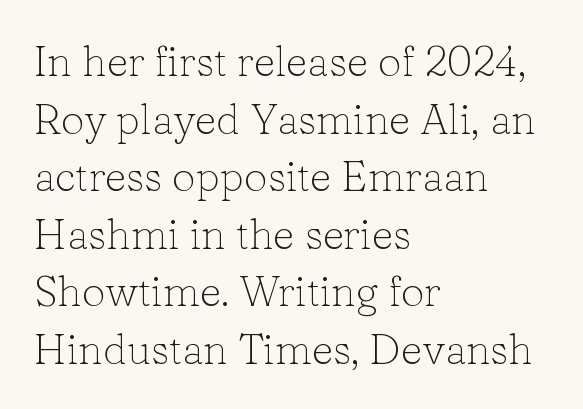
Character widths vary here, with narrow letters taking less room than wide ones. Compared with typical paragraphs, the rows here are spaced about the same. Font category for this specimen: serif. What stands out about the letter spacing? Nothing — it is the standard amount.
